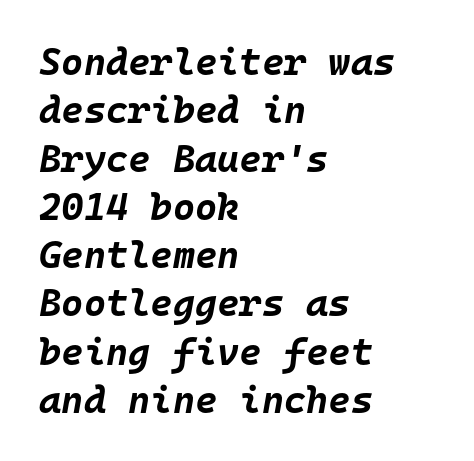
The image shows 38 px bold type, italic (leaning right), monospaced; set left-aligned, normal line spacing (1.27x), normal letter spacing, not underlined; low stroke contrast and a large x-height.
